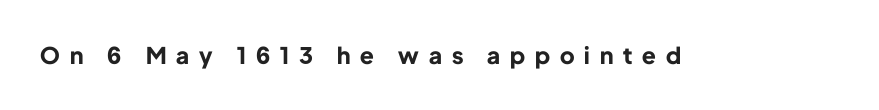
The image shows 23 px bold type, upright; set unusually wide letter spacing (+0.43 em), not underlined.
